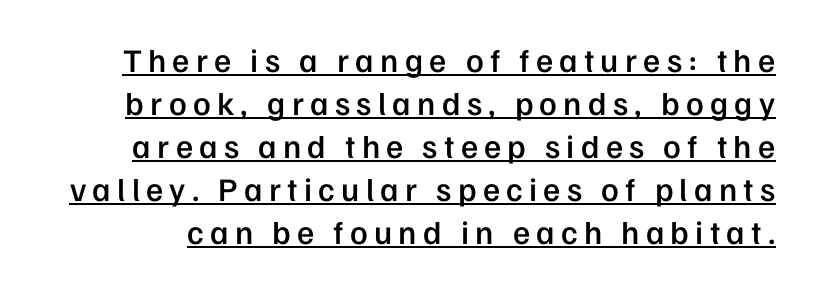
Q: Is the text bold? A: Semi-bold.
Q: Is the text italic (slanted)? A: No, it is upright.
Q: Is the typeface a serif or a sans-serif typeface? A: Sans-serif.
Q: Is the text underlined? A: Yes.
Q: Is the spacing between lines tight, normal or loose? A: Normal.
Q: Width (condensed, normal, or wide)? A: Normal.
Q: Stroke contrast? A: Low.
Q: x-height? A: Medium.
Q: Monospaced? A: No.
